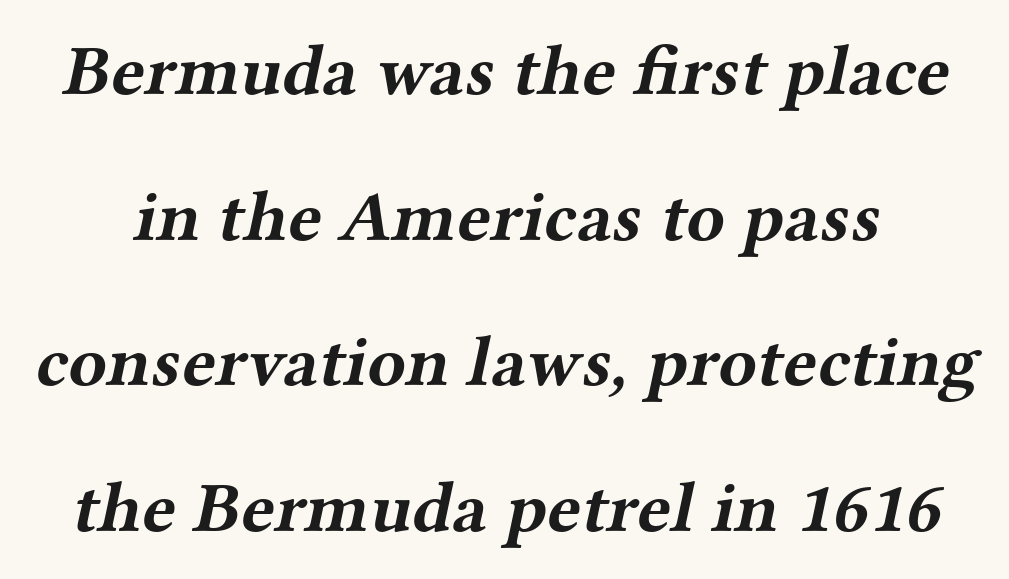
Q: Is the text bold? A: Yes.
Q: Is the typeface a serif or a sans-serif typeface? A: Serif.
Q: Is the text underlined? A: No.
Q: Is the spacing between letters normal or unusually wide? A: Normal.
Q: Is the spacing between lines tight, normal or loose? A: Loose.
Q: Width (condensed, normal, or wide)? A: Wide.
Q: Stroke contrast? A: Medium.
Q: x-height? A: Medium.
Q: Monospaced? A: No.
